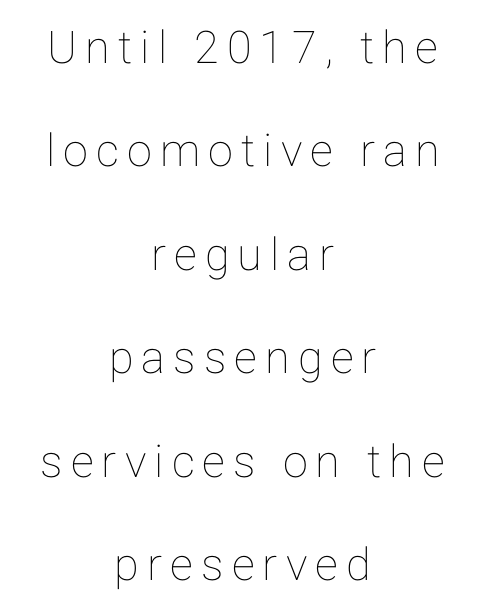
Is this a fixed-width face? No — the glyphs have proportional, varying widths. The baseline area is clear. Loosely led — the rows are spread out. The axis of the letterforms is exactly vertical.
